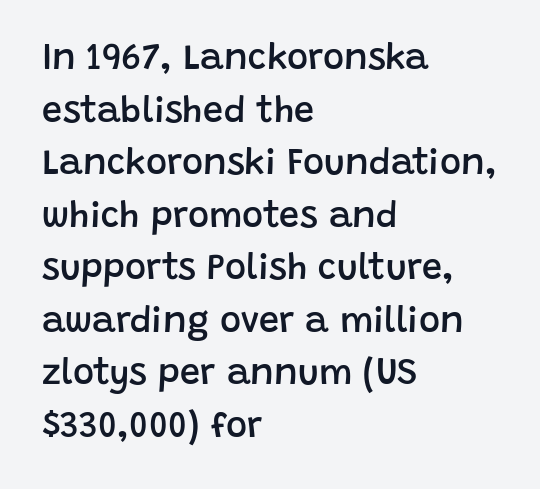
The image shows 36 px semibold sans-serif type, upright; set left-aligned, normal line spacing (1.46x), normal letter spacing, not underlined; low stroke contrast and a large x-height.
